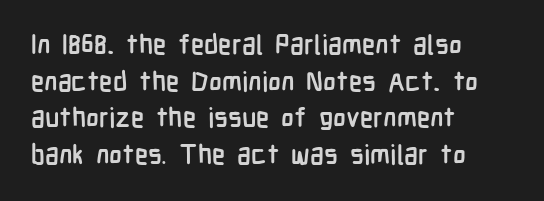
Q: Is the text bold? A: Yes.
Q: Is the text italic (slanted)? A: No, it is upright.
Q: Is the text underlined? A: No.
Q: How is the paragraph aligned? A: Left-aligned.
Q: Is the spacing between letters normal or unusually wide? A: Normal.
Q: Is the spacing between lines tight, normal or loose? A: Normal.
